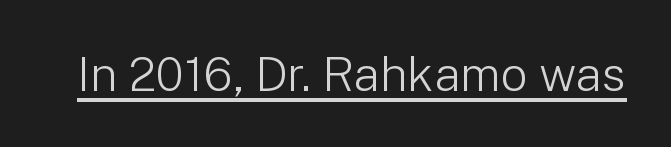
Check where the strokes stop: nothing finishes them off — pure sans. Weight: not bold — regular or lighter. You could not count columns in this text — the font is proportionally spaced. Every character sits straight up, as roman type does. A rule runs beneath these lines of type. Words appear dense and cohesive because spacing is normal.
